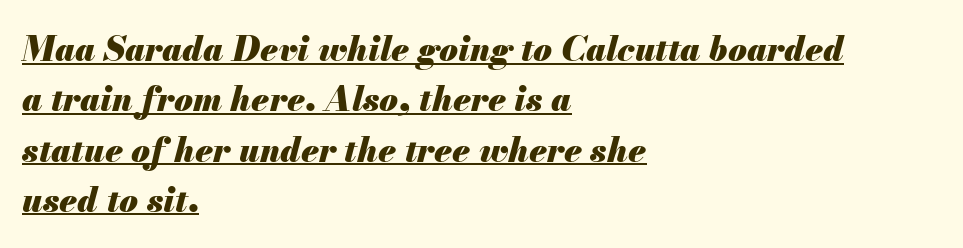
Quick note: underline on. A typesetter would call this proportional, since set widths differ per character. This sample uses plain, unmodified letter spacing. Compared with a centered layout, this one pins lines to the left instead. The space between consecutive lines is moderate. Italic: yes, the glyphs are oblique.
